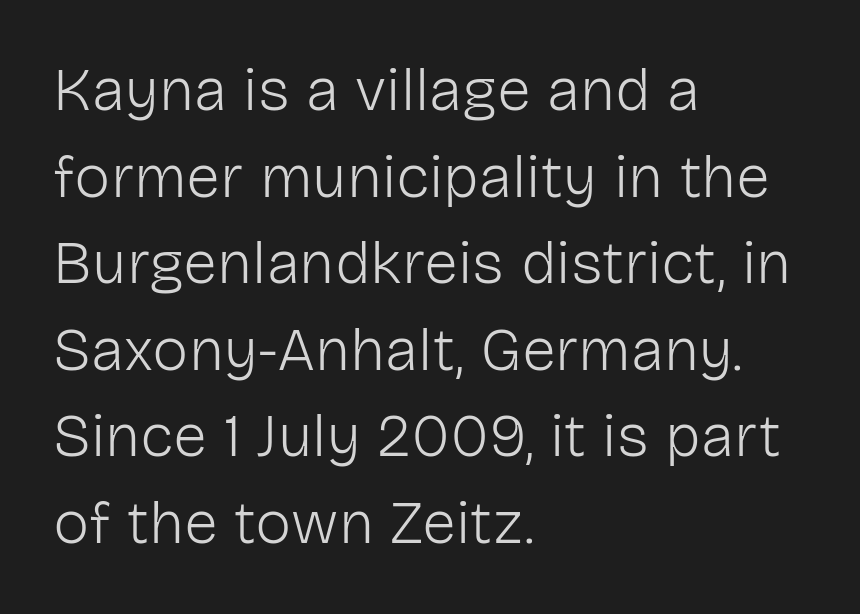
Note the varied advance widths — an 'i' is clearly narrower than an 'm'. The font sits on the lighter half of the weight spectrum, regular included. Characters follow at the spacing the type designer built in. Check under the words: just untouched page.
